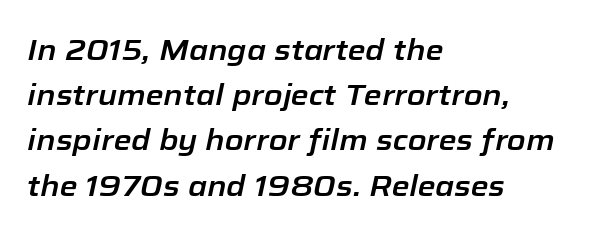
The image shows 29 px text type, italic (leaning right); set left-aligned, normal line spacing (1.56x), normal letter spacing, not underlined; low stroke contrast and a medium x-height.
